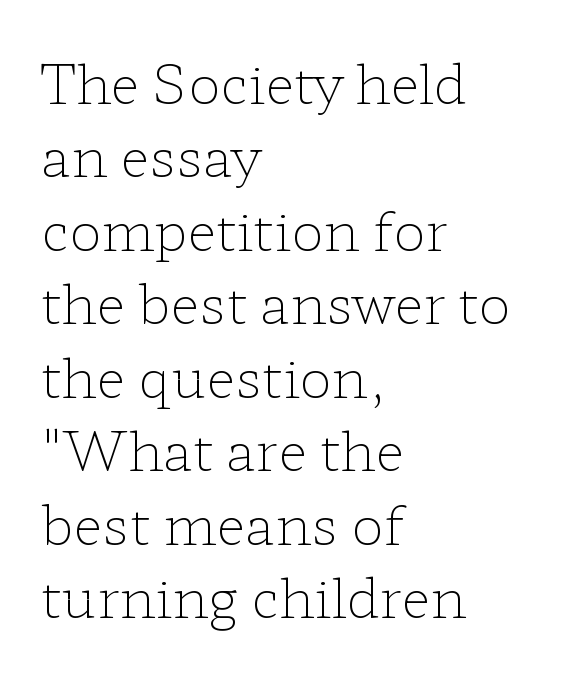
The image shows 54 px light, wide serif type, upright; set left-aligned, normal line spacing (1.36x), normal letter spacing, not underlined; low stroke contrast and a medium x-height.
